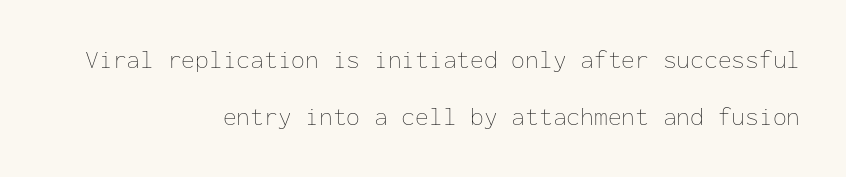
Q: Is the text bold? A: No.
Q: Is the text italic (slanted)? A: No, it is upright.
Q: Is the text underlined? A: No.
Q: How is the paragraph aligned? A: Right-aligned.
Q: Is the spacing between letters normal or unusually wide? A: Normal.
Q: Is the spacing between lines tight, normal or loose? A: Loose.
